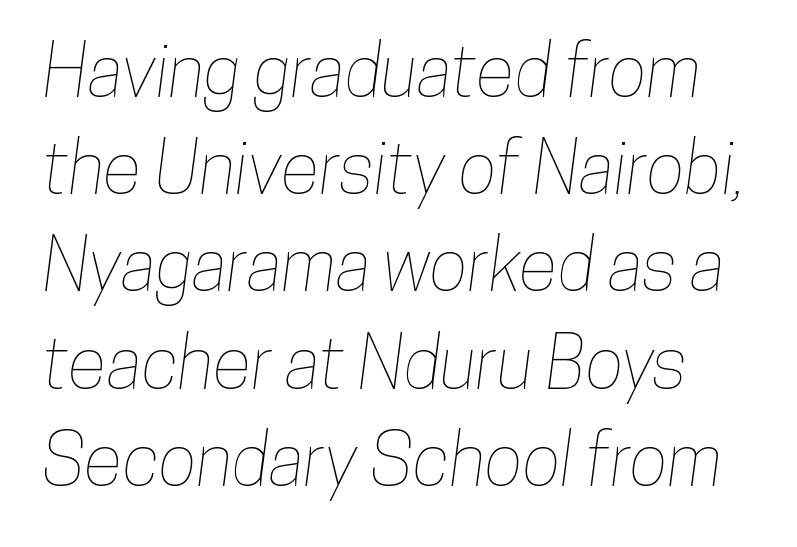
Varying glyph widths throughout — classic text-font behaviour. Nobody touched the tracking dial on this one. Bare-footed words on every line. Evenly set lines give the paragraph a standard silhouette.
